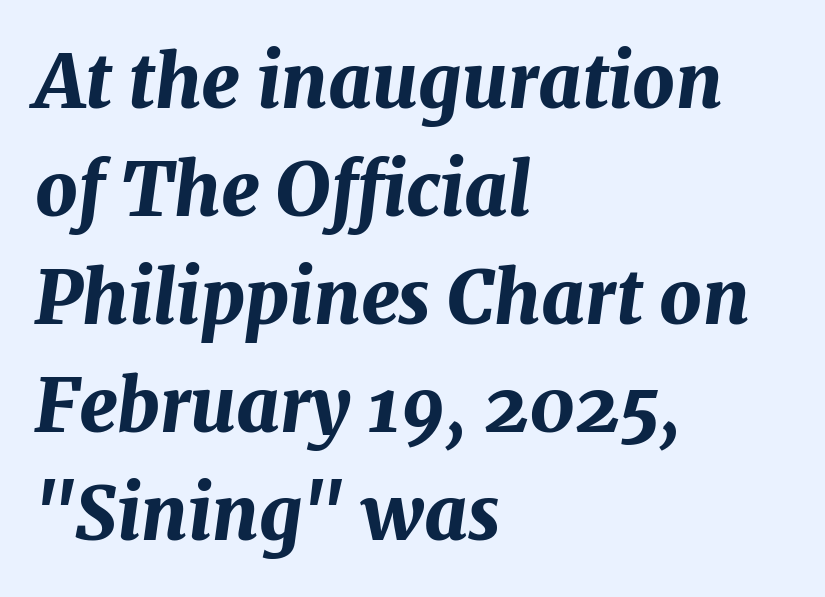
The rendering uses natural spacing where letterforms have individual widths. The words here are not underlined. Casual observation: everything's shoved over to the left. Plenty of ink on the page — the face is bold. Notice how descenders clear the ascenders below comfortably — that's standard leading. Quick note: italic.
